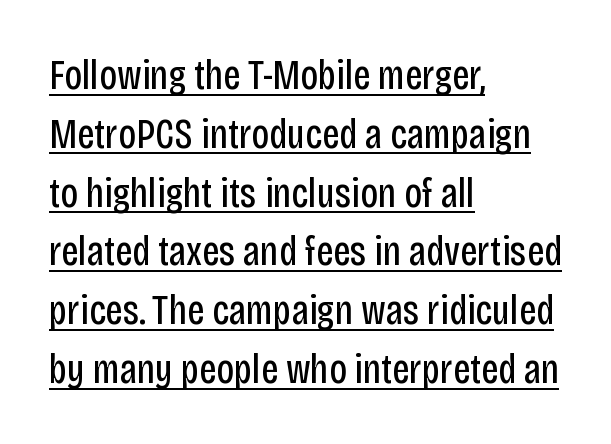
{"serif": "no", "italic": "no", "bold": "no", "weight": "regular", "width": "condensed", "stroke_contrast": "low", "x_height": "large", "monospaced": "no", "underline": "yes", "align": "left", "line_spacing": "normal", "line_spacing_ratio": 1.4, "letter_spacing": "normal", "letter_spacing_em": 0.0, "glyph_px": 42}
